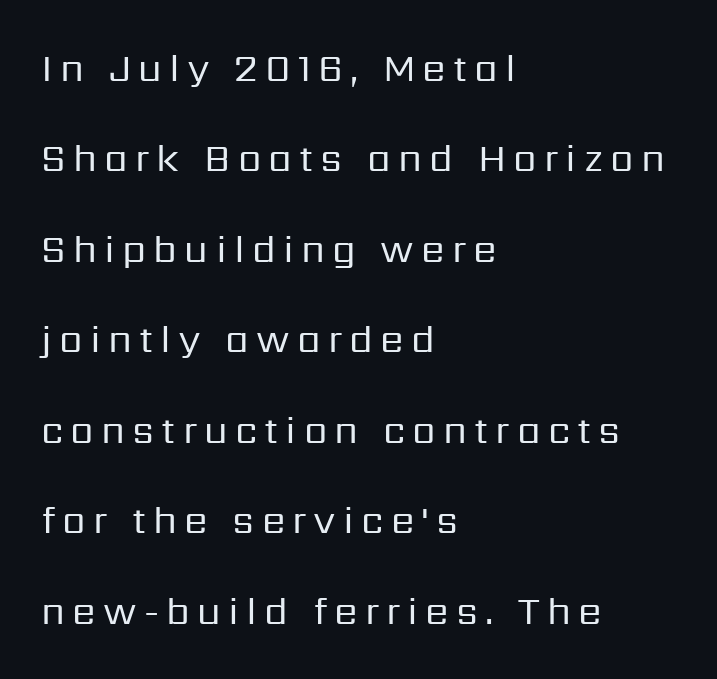
Regarding serifs, this sample does without them. Left-aligned paragraph, ragged on the right. Character widths vary here, with narrow letters taking less room than wide ones. One glance says open: line gaps are wider than usual.
